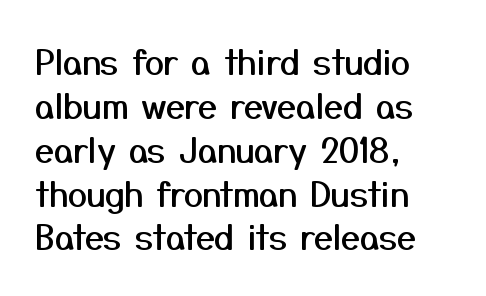
Q: Is the text italic (slanted)? A: No, it is upright.
Q: Is the typeface a serif or a sans-serif typeface? A: Sans-serif.
Q: Is the text underlined? A: No.
Q: How is the paragraph aligned? A: Left-aligned.
Q: Is the spacing between letters normal or unusually wide? A: Normal.
Q: Is the spacing between lines tight, normal or loose? A: Normal.
Q: Width (condensed, normal, or wide)? A: Normal.
Q: Stroke contrast? A: Medium.
Q: x-height? A: Medium.
Q: Monospaced? A: No.
